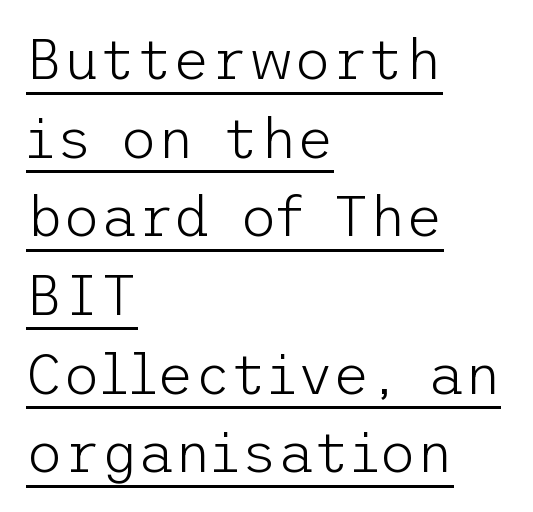
Honestly, the underline is the first thing you notice here. These lines stack with their left ends in a neat column. Italic? Not at all — the glyphs are vertical. Between one letter and the next there's only the usual sliver of space. The letters carry no serifs — their stems end cleanly without finishing strokes.
